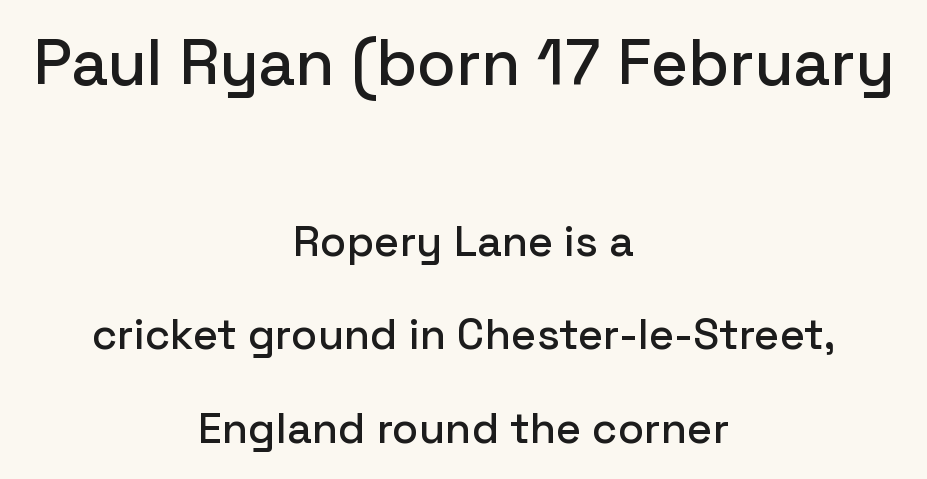
{"serif": "no", "italic": "no", "width": "normal", "stroke_contrast": "low", "x_height": "medium", "monospaced": "no", "underline": "no", "align": "center", "line_spacing": "loose", "line_spacing_ratio": 2.18, "letter_spacing": "normal", "letter_spacing_em": 0.0, "larger_block": "first", "size_ratio": 1.49, "glyph_px": 64}
